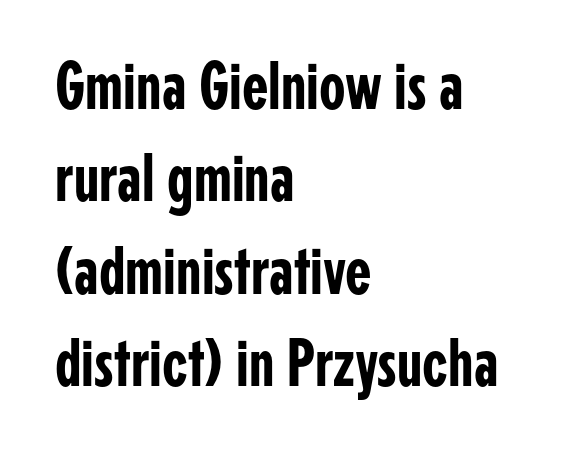
Q: Is the text italic (slanted)? A: No, it is upright.
Q: Is the typeface a serif or a sans-serif typeface? A: Sans-serif.
Q: Is the text underlined? A: No.
Q: How is the paragraph aligned? A: Left-aligned.
Q: Is the spacing between letters normal or unusually wide? A: Normal.
Q: Is the spacing between lines tight, normal or loose? A: Normal.
Q: Width (condensed, normal, or wide)? A: Condensed.
Q: Stroke contrast? A: Low.
Q: x-height? A: Medium.
Q: Monospaced? A: No.
